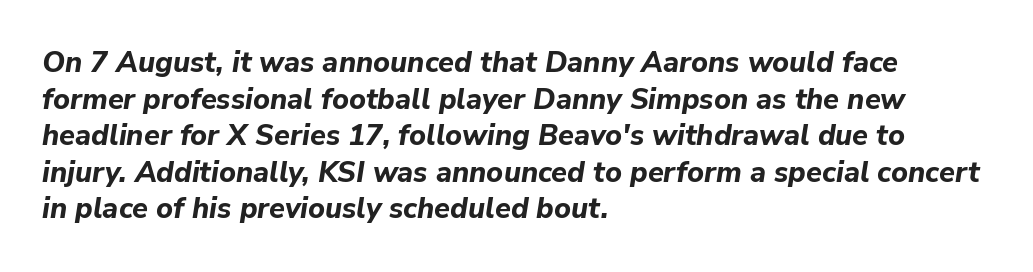
Default kerning and tracking; the words read as compact shapes. The paragraph has a hard left edge and a soft right edge. Slant detected: the letters are inclined. Check under the words: just untouched page.
